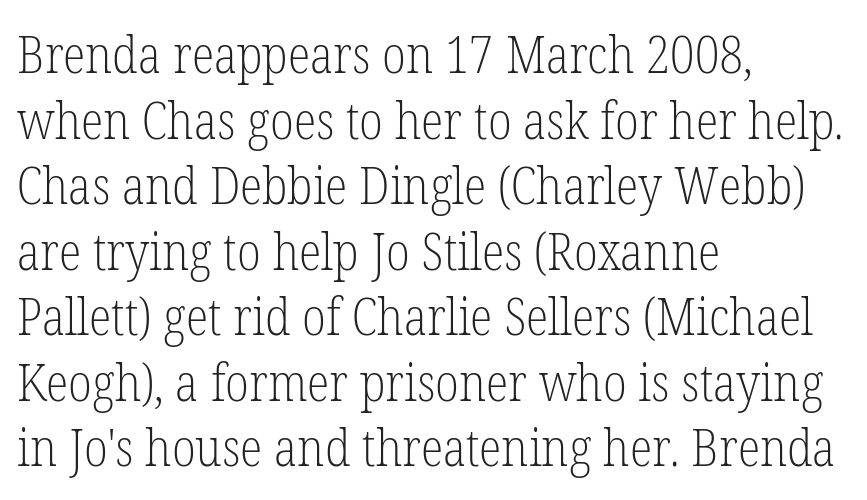
Reading down the column, the eye jumps a familiar distance to each next line. Here the designer chose a conventional face with non-uniform glyph widths. The strokes are not fattened; the text isn't bold. Style check: upright.
